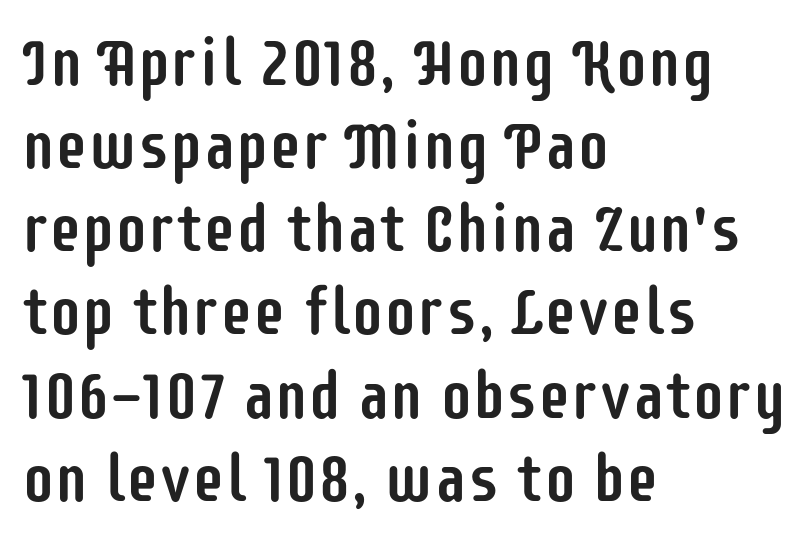
Horizontally, the lines are justified to the leading edge only. Baseline-to-baseline distance is the conventional proportion of letter height. Is this a fixed-width face? No — the glyphs have proportional, varying widths. Ascenders rise straight up at ninety degrees. The passage shown is not underscored anywhere. You could call the tracking neutral — neither tight nor loose.
